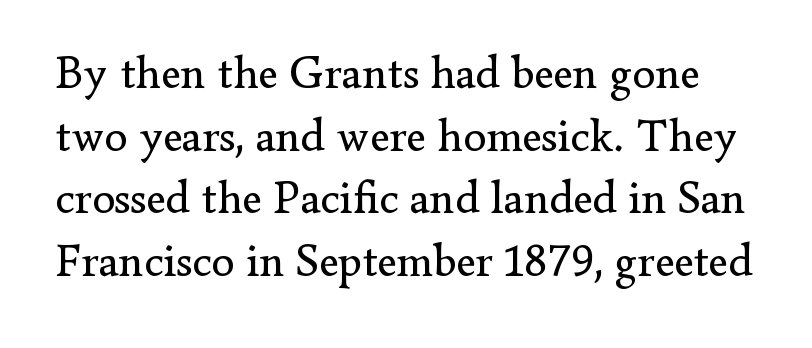
Q: Is the text bold? A: No.
Q: Is the text italic (slanted)? A: No, it is upright.
Q: Is the typeface a serif or a sans-serif typeface? A: Serif.
Q: Is the text underlined? A: No.
Q: Is the spacing between letters normal or unusually wide? A: Normal.
Q: Is the spacing between lines tight, normal or loose? A: Normal.
Q: Width (condensed, normal, or wide)? A: Normal.
Q: Stroke contrast? A: Low.
Q: x-height? A: Small.
Q: Monospaced? A: No.
